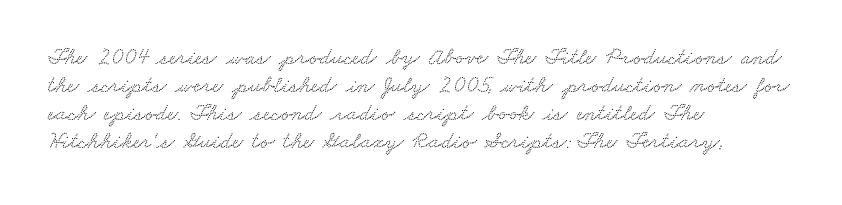
Q: Is the text underlined? A: No.
Q: How is the paragraph aligned? A: Left-aligned.
Q: Is the spacing between letters normal or unusually wide? A: Normal.
